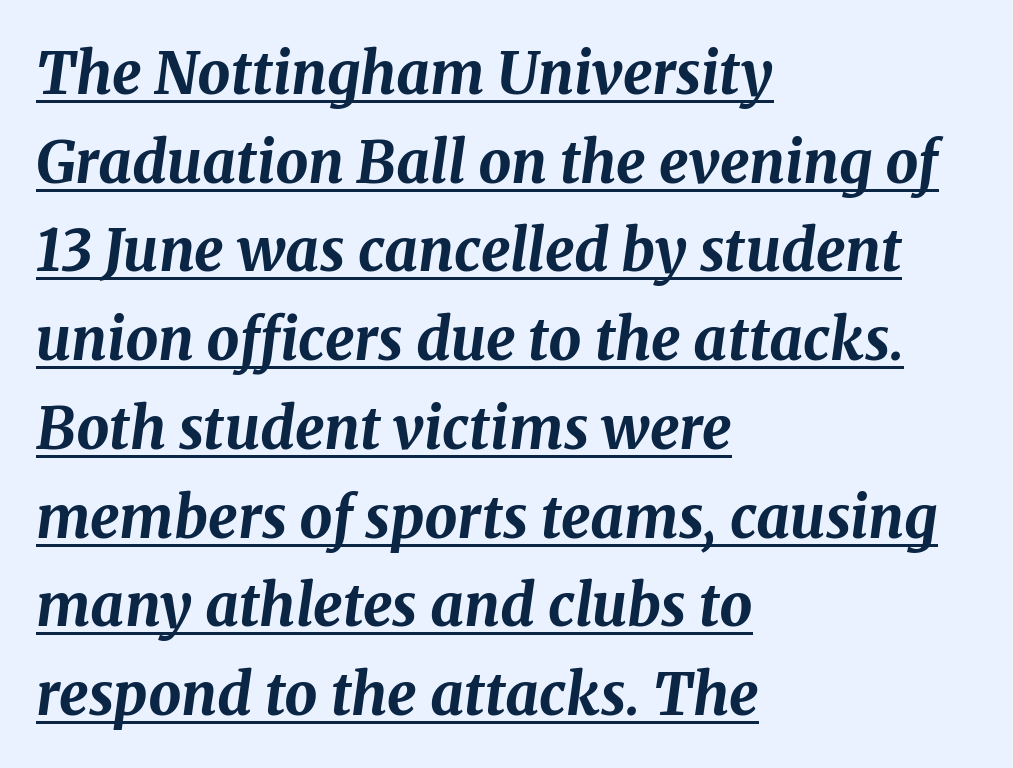
Q: Is the text bold? A: Yes.
Q: Is the text italic (slanted)? A: Yes, it leans right by about 8 degrees.
Q: Is the text underlined? A: Yes.
Q: How is the paragraph aligned? A: Left-aligned.
Q: Is the spacing between letters normal or unusually wide? A: Normal.
Q: Is the spacing between lines tight, normal or loose? A: Normal.
Q: Width (condensed, normal, or wide)? A: Normal.
Q: Stroke contrast? A: Medium.
Q: x-height? A: Medium.
Q: Monospaced? A: No.
